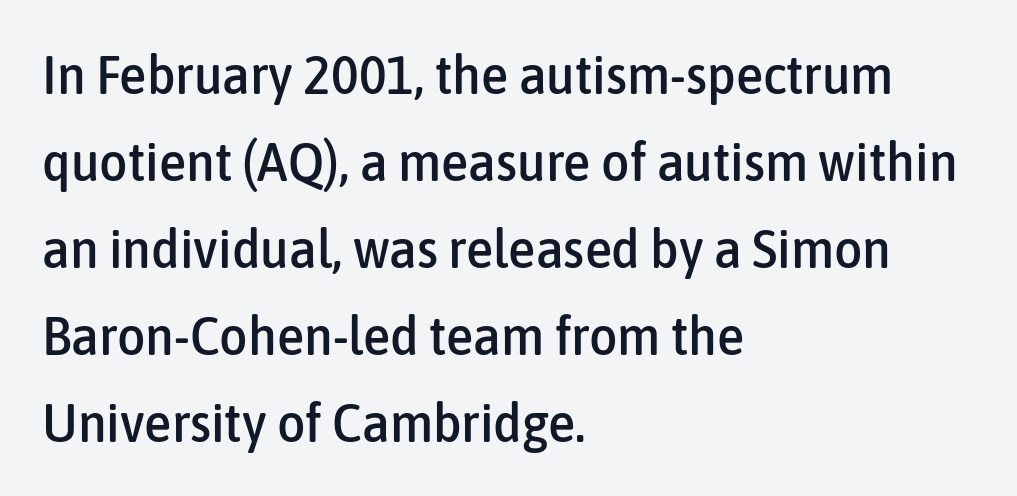
Do the letters lean? They stand straight. The setting favours the left margin, as ordinary paragraphs usually do. Glyph-to-glyph distance matches everyday printed text. Proportional: the letters do not fall into vertical columns.
